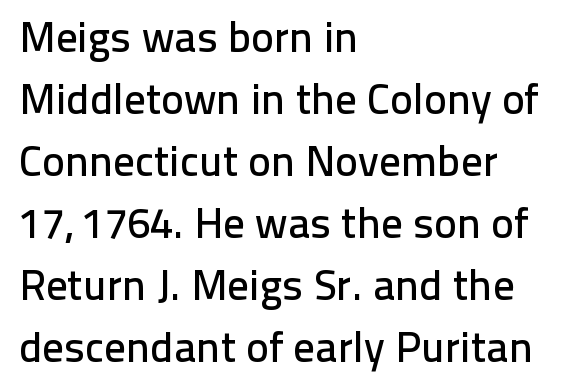
{"serif": "no", "italic": "no", "width": "normal", "stroke_contrast": "low", "x_height": "medium", "monospaced": "no", "underline": "no", "align": "left", "line_spacing": "normal", "line_spacing_ratio": 1.44, "letter_spacing": "normal", "letter_spacing_em": 0.0, "glyph_px": 43}
